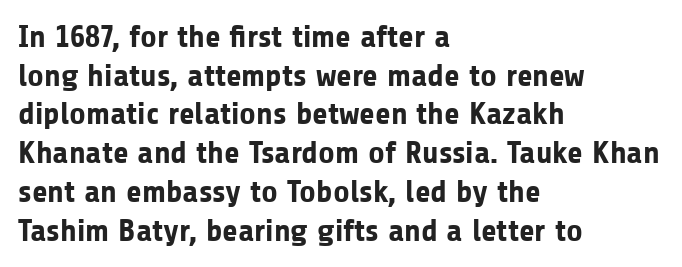
These lines are rendered in a variable-pitch font. Horizontally, the lines are justified to the leading edge only. This is the regular roman posture of the typeface. Strong, thick strokes mark this as bold type. The line texture is even and compact thanks to regular tracking. This sample uses a sans-serif face.
